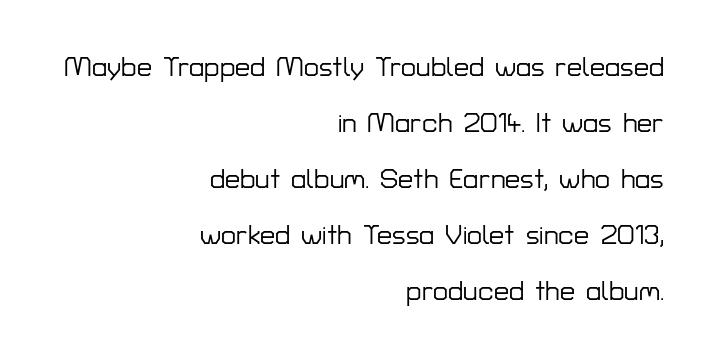
{"italic": "no", "underline": "no", "align": "right", "line_spacing": "loose", "line_spacing_ratio": 2.07, "letter_spacing": "normal", "letter_spacing_em": 0.0, "glyph_px": 27}
